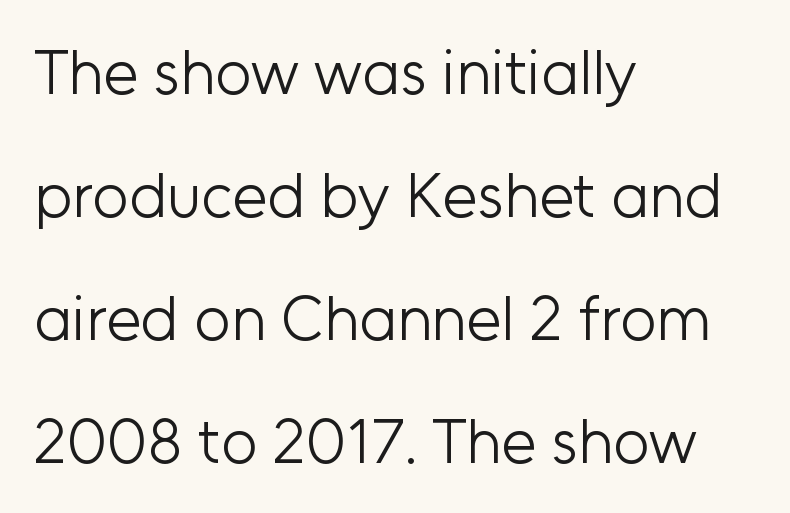
The image shows 63 px light sans-serif type, upright; set left-aligned, loose line spacing (1.95x), normal letter spacing, not underlined; low stroke contrast and a medium x-height.
